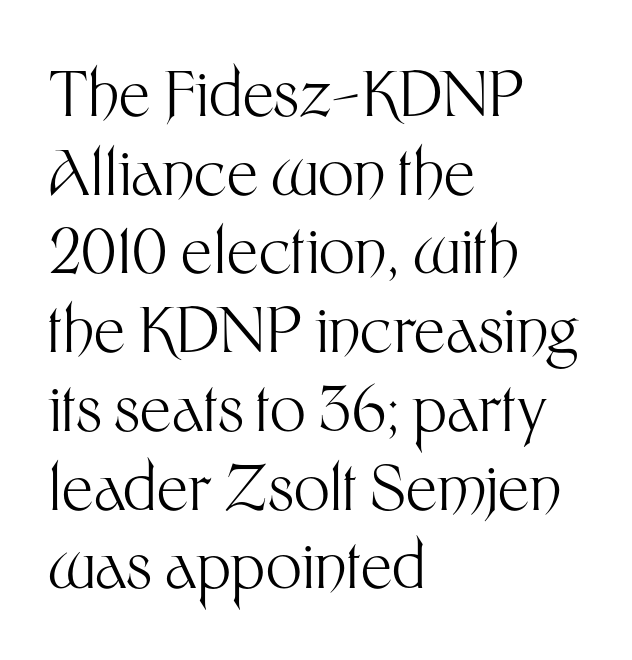
The image shows 63 px light sans-serif type, upright; set left-aligned, normal line spacing (1.25x), normal letter spacing, not underlined; medium stroke contrast and a medium x-height.
